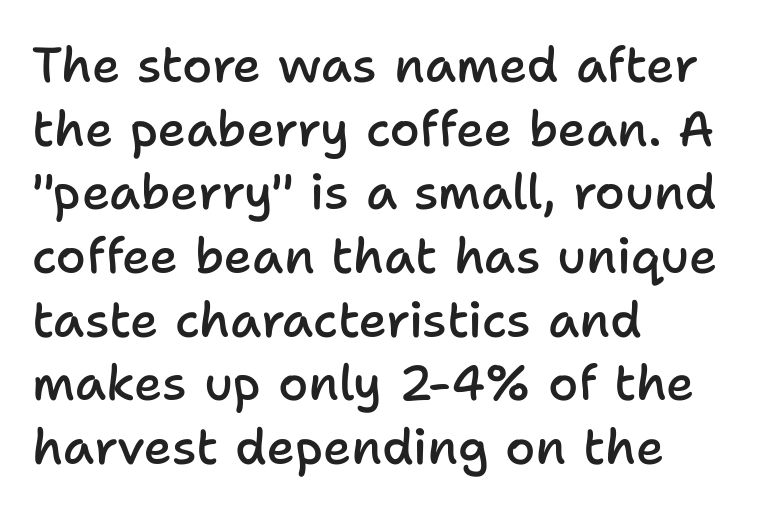
The gaps between neighbouring characters are ordinary and unremarkable. Leftover space on each line is placed entirely after the last word. Serif or sans? Sans — the stroke terminals are bare. Underline: absent. The lines sit at an ordinary, default distance from one another.
